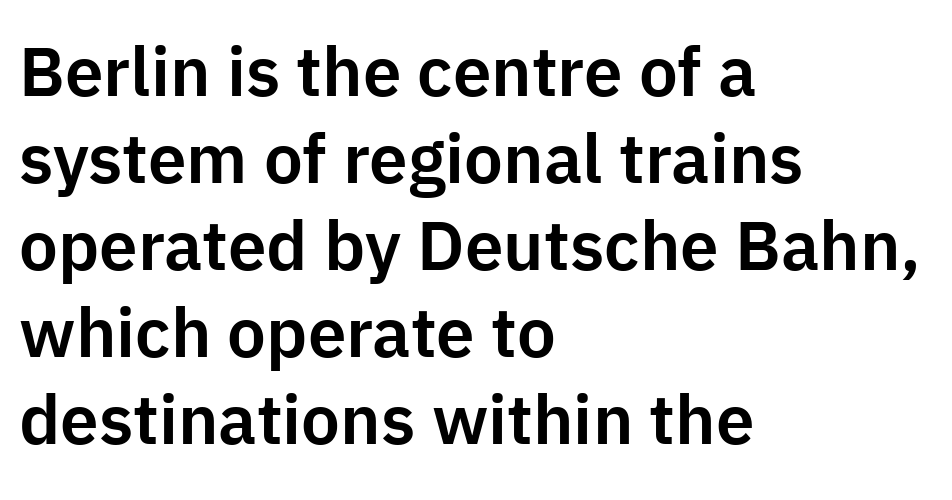
{"serif": "no", "italic": "no", "width": "normal", "stroke_contrast": "low", "x_height": "medium", "monospaced": "no", "underline": "no", "align": "left", "line_spacing": "normal", "line_spacing_ratio": 1.26, "letter_spacing": "normal", "letter_spacing_em": 0.0, "glyph_px": 69}
